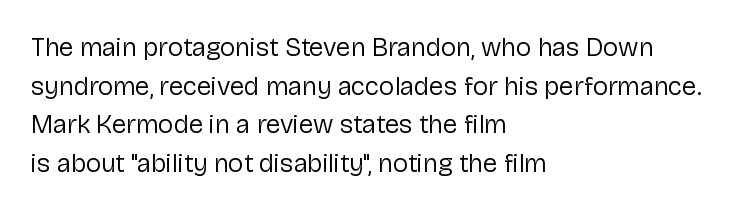
Posture: vertical. The weight tops out at a normal text grade. Words appear dense and cohesive because spacing is normal. If you drew a ruler down the left edge, every line would touch it. Line spacing here is normal. Underline: absent.
